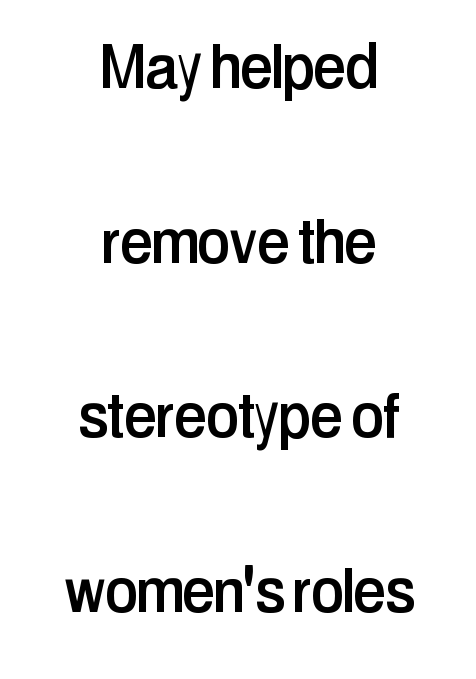
Q: Is the text italic (slanted)? A: No, it is upright.
Q: Is the typeface a serif or a sans-serif typeface? A: Sans-serif.
Q: Is the text underlined? A: No.
Q: How is the paragraph aligned? A: Centered.
Q: Is the spacing between letters normal or unusually wide? A: Normal.
Q: Is the spacing between lines tight, normal or loose? A: Loose.
Q: Width (condensed, normal, or wide)? A: Condensed.
Q: Stroke contrast? A: Low.
Q: x-height? A: Medium.
Q: Monospaced? A: No.
